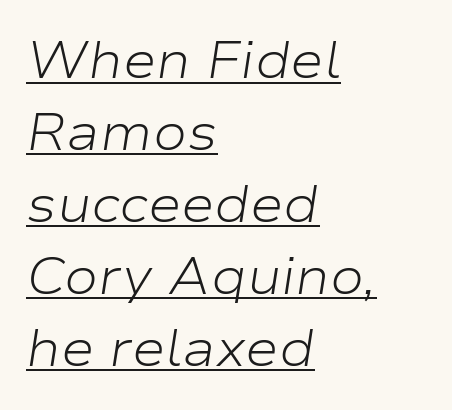
Look at the tracking — it's just the regular setting, nothing added. Italic? Definitely — the glyphs are oblique. A normal amount of white space separates one row of letters from the next. Descenders here cross a horizontal rule under the line. Which margin do the lines hug? The left one — the right edge is uneven. The strokes are not fattened; the text isn't bold.
